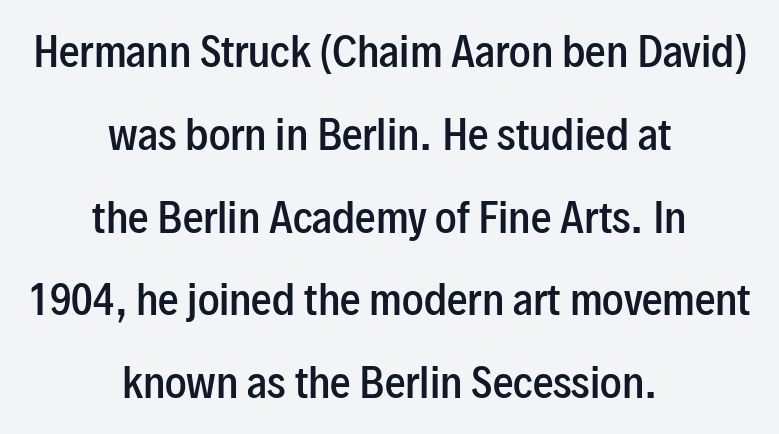
Q: Is the text bold? A: Semi-bold.
Q: Is the text italic (slanted)? A: No, it is upright.
Q: Is the typeface a serif or a sans-serif typeface? A: Sans-serif.
Q: Is the text underlined? A: No.
Q: How is the paragraph aligned? A: Centered.
Q: Is the spacing between letters normal or unusually wide? A: Normal.
Q: Is the spacing between lines tight, normal or loose? A: Loose.
Q: Width (condensed, normal, or wide)? A: Condensed.
Q: Stroke contrast? A: Low.
Q: x-height? A: Medium.
Q: Monospaced? A: No.
